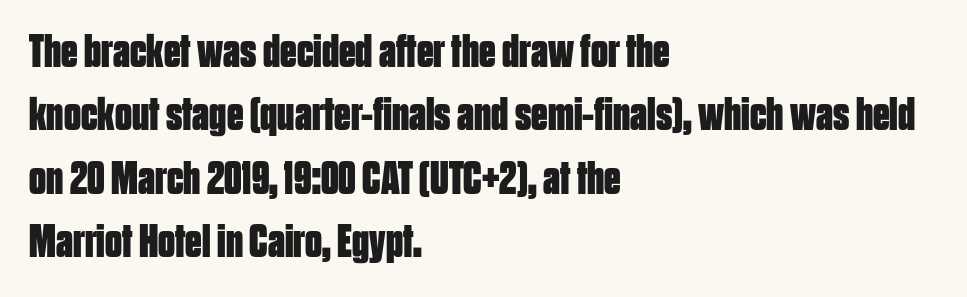
The type family on display is of the sans-serif kind. Varying glyph widths throughout — classic text-font behaviour. Each row of text sits above clean, open space. The lines in this sample share a left origin and differ only in where they stop. The letters sit at their default tracking, neither squeezed nor spread. A normal amount of white space separates one row of letters from the next.
